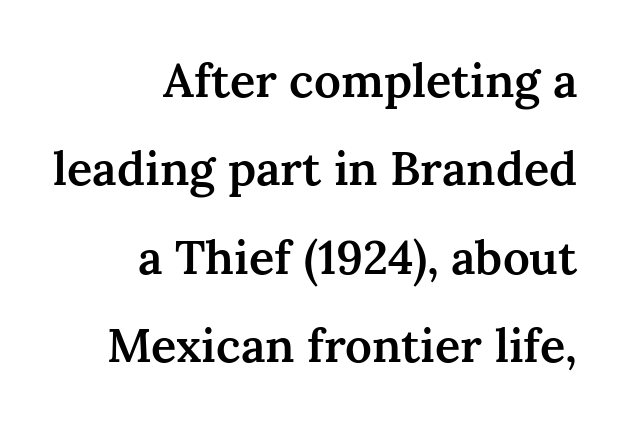
I'd call this a serif setting — the letters wear small feet. When letters stand straight like this, we call the style roman or upright. What stands out about the letter spacing? Nothing — it is the standard amount. Moderately thickened strokes mark this as semibold type. Spacing verdict: proportional, widths tailored to each character. The rag falls on the left side of this text block.
